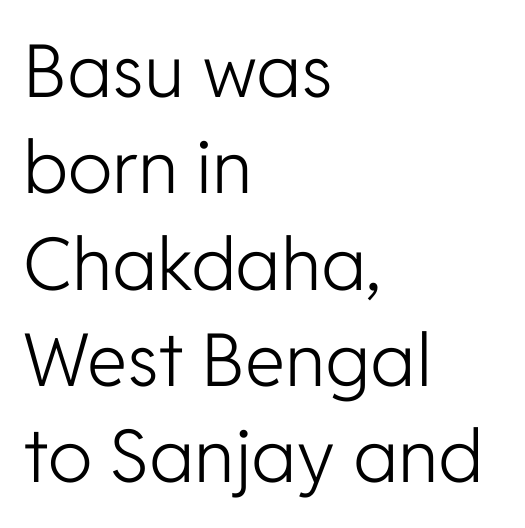
The image shows 73 px light sans-serif type, upright; set left-aligned, normal line spacing (1.32x), normal letter spacing, not underlined; low stroke contrast and a medium x-height.
